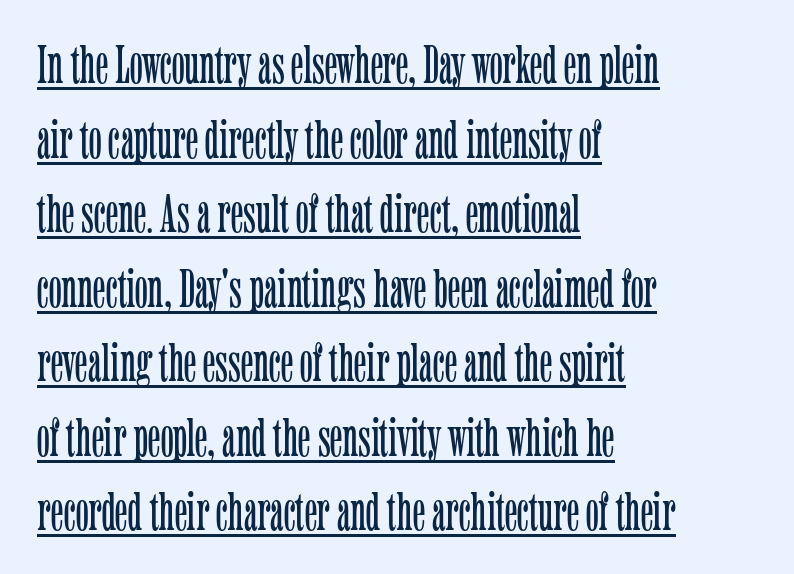
{"serif": "yes", "italic": "no", "bold": "no", "weight": "light", "width": "condensed", "stroke_contrast": "low", "x_height": "medium", "monospaced": "no", "underline": "yes", "align": "left", "line_spacing": "normal", "line_spacing_ratio": 1.38, "letter_spacing": "normal", "letter_spacing_em": 0.0, "glyph_px": 54}
